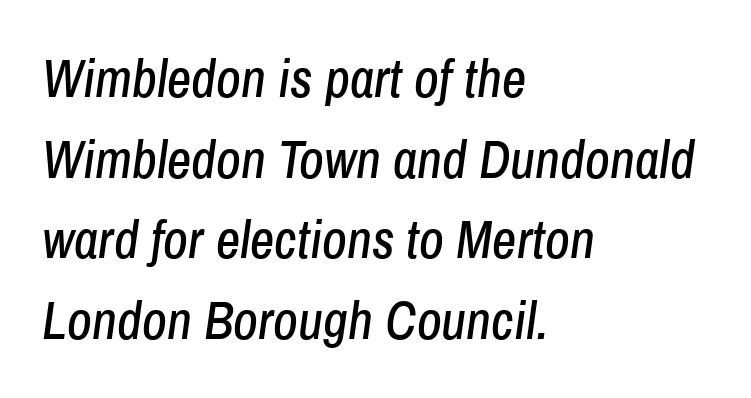
{"italic": "yes", "lean": "right", "slant_degrees": 8, "width": "condensed", "stroke_contrast": "low", "x_height": "medium", "monospaced": "no", "underline": "no", "align": "left", "line_spacing": "normal", "line_spacing_ratio": 1.52, "letter_spacing": "normal", "letter_spacing_em": 0.0, "glyph_px": 53}
